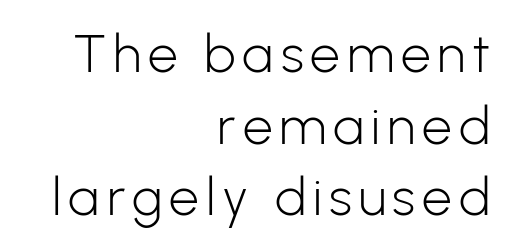
Proportional: the letters do not fall into vertical columns. Nope, not italic — everything's standing straight. The lines are quadded right. The block of text has a typical density, with ordinary space between rows.
